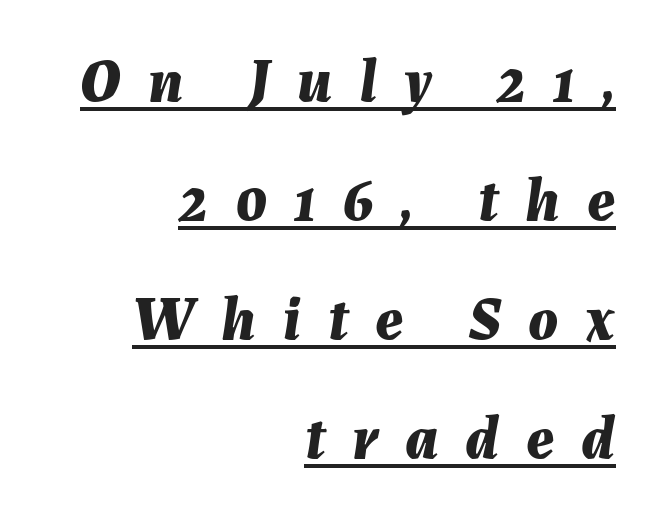
You can see a thin bar hugging the bottom of the glyphs. Is this a fixed-width face? No — the glyphs have proportional, varying widths. The paragraph has a hard right edge and a soft left edge. You could fit nearly another row in the gap between these rows.
